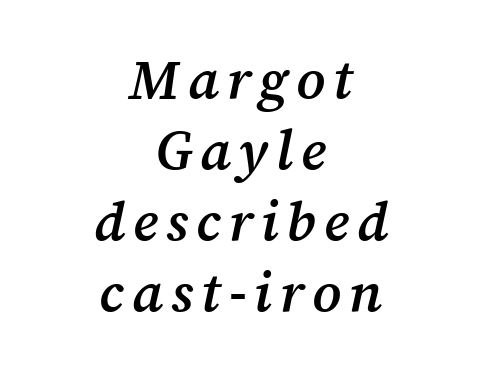
{"serif": "yes", "italic": "yes", "lean": "right", "slant_degrees": 12, "bold": "semi", "weight": "semibold", "width": "normal", "stroke_contrast": "medium", "x_height": "medium", "monospaced": "no", "underline": "no", "align": "center", "line_spacing": "normal", "line_spacing_ratio": 1.29, "glyph_px": 55}
